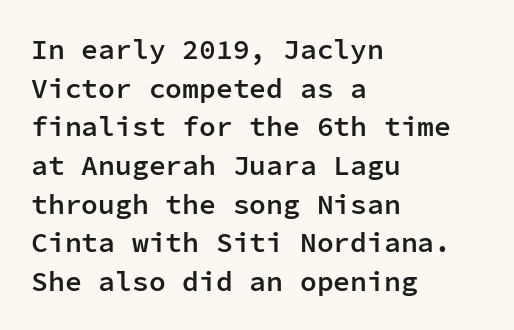
The image shows 28 px semibold sans-serif type, upright, monospaced; set left-aligned, normal line spacing (1.38x), normal letter spacing, not underlined; low stroke contrast and a medium x-height.
